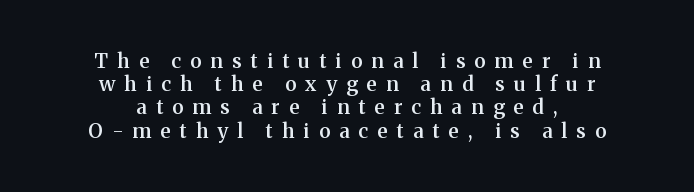
The image shows 20 px text type, upright; set centered, line spacing 1.16x, unusually wide letter spacing (+0.46 em), not underlined.
